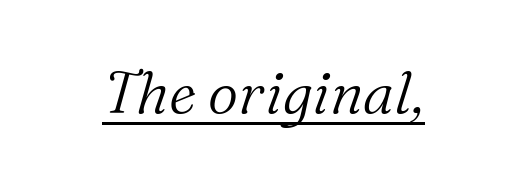
Q: Is the text bold? A: No.
Q: Is the text italic (slanted)? A: Yes, it leans right by about 16 degrees.
Q: Is the typeface a serif or a sans-serif typeface? A: Serif.
Q: Is the text underlined? A: Yes.
Q: Is the spacing between letters normal or unusually wide? A: Normal.
Q: Width (condensed, normal, or wide)? A: Normal.
Q: Stroke contrast? A: Medium.
Q: x-height? A: Medium.
Q: Monospaced? A: No.
